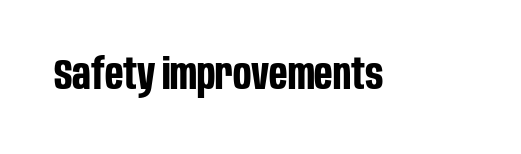
Q: Is the text bold? A: Yes.
Q: Is the text italic (slanted)? A: No, it is upright.
Q: Is the typeface a serif or a sans-serif typeface? A: Sans-serif.
Q: Is the text underlined? A: No.
Q: Is the spacing between letters normal or unusually wide? A: Normal.
Q: Width (condensed, normal, or wide)? A: Condensed.
Q: Stroke contrast? A: Low.
Q: x-height? A: Large.
Q: Monospaced? A: No.
